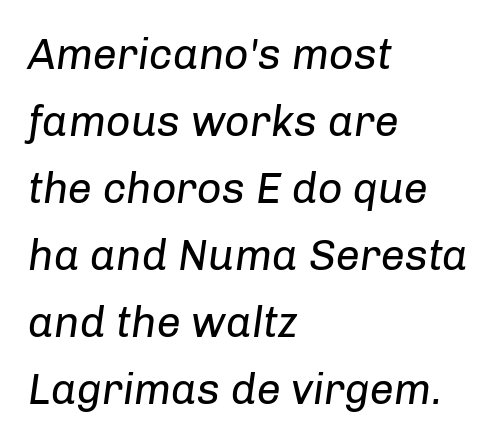
Q: Is the text bold? A: No.
Q: Is the text italic (slanted)? A: Yes, it leans right by about 8 degrees.
Q: Is the text underlined? A: No.
Q: How is the paragraph aligned? A: Left-aligned.
Q: Is the spacing between letters normal or unusually wide? A: Normal.
Q: Is the spacing between lines tight, normal or loose? A: Normal.
Q: Width (condensed, normal, or wide)? A: Normal.
Q: Stroke contrast? A: Low.
Q: x-height? A: Medium.
Q: Monospaced? A: No.
